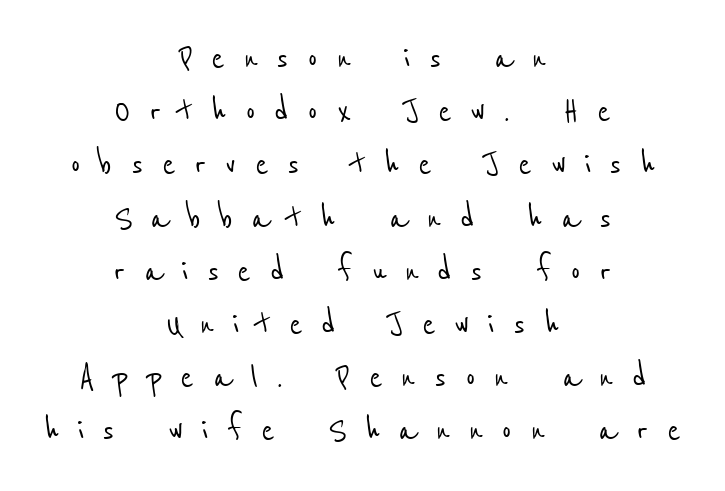
The image shows 40 px condensed sans-serif type; set centered, normal line spacing (1.33x), unusually wide letter spacing (+0.46 em), not underlined; low stroke contrast and a medium x-height.
